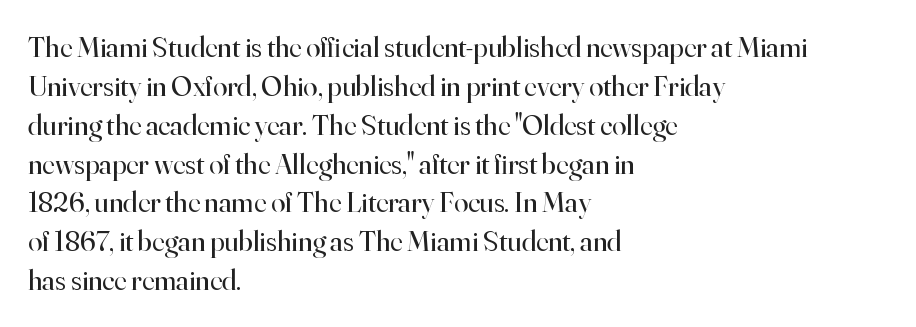
Q: Is the text bold? A: No.
Q: Is the text italic (slanted)? A: No, it is upright.
Q: Is the typeface a serif or a sans-serif typeface? A: Serif.
Q: Is the text underlined? A: No.
Q: How is the paragraph aligned? A: Left-aligned.
Q: Is the spacing between letters normal or unusually wide? A: Normal.
Q: Is the spacing between lines tight, normal or loose? A: Normal.
Q: Width (condensed, normal, or wide)? A: Normal.
Q: Stroke contrast? A: High.
Q: x-height? A: Small.
Q: Monospaced? A: No.
